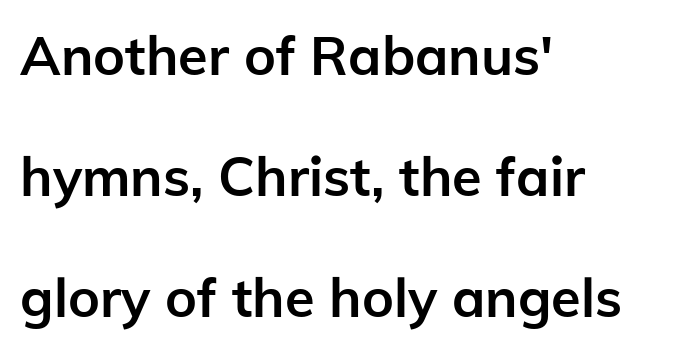
{"serif": "no", "italic": "no", "bold": "yes", "weight": "semibold", "width": "normal", "stroke_contrast": "low", "x_height": "medium", "monospaced": "no", "underline": "no", "align": "left", "line_spacing": "loose", "line_spacing_ratio": 2.24, "letter_spacing": "normal", "letter_spacing_em": 0.0, "glyph_px": 54}
